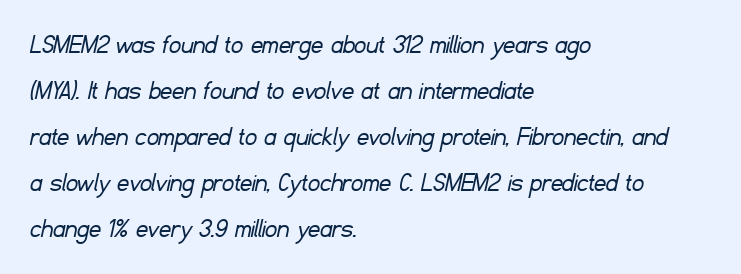
{"serif": "no", "bold": "no", "weight": "light", "width": "normal", "stroke_contrast": "low", "x_height": "small", "monospaced": "no", "underline": "no", "align": "left", "line_spacing": "normal", "line_spacing_ratio": 1.59, "letter_spacing": "normal", "letter_spacing_em": 0.0, "glyph_px": 29}
